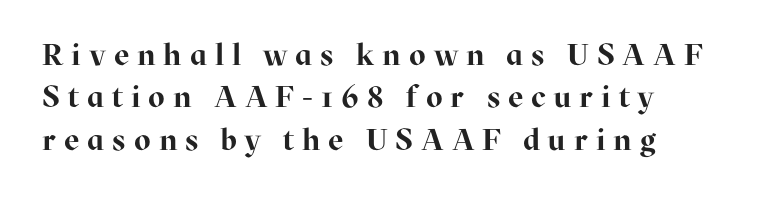
{"serif": "yes", "italic": "no", "bold": "yes", "weight": "bold", "width": "normal", "stroke_contrast": "high", "x_height": "medium", "monospaced": "no", "underline": "no", "line_spacing": "normal", "line_spacing_ratio": 1.41, "letter_spacing": "wide", "letter_spacing_em": 0.27, "glyph_px": 30}
